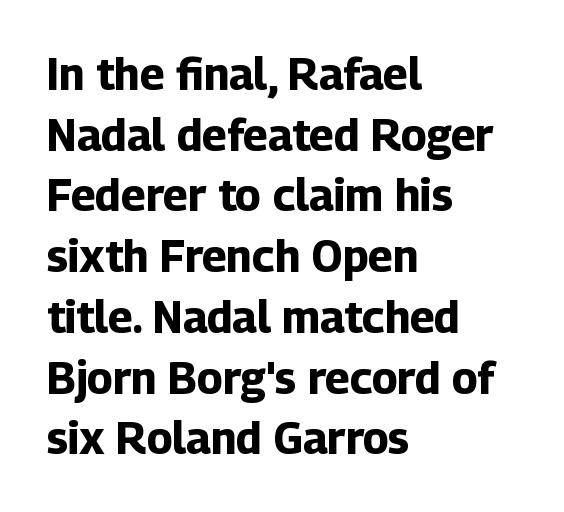
The image shows 44 px bold sans-serif type, upright; set left-aligned, normal line spacing (1.38x), normal letter spacing, not underlined; low stroke contrast and a medium x-height.
